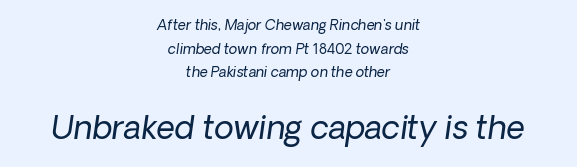
Q: Is the text bold? A: No.
Q: Is the typeface a serif or a sans-serif typeface? A: Sans-serif.
Q: Is the text underlined? A: No.
Q: How is the paragraph aligned? A: Centered.
Q: Is the spacing between letters normal or unusually wide? A: Normal.
Q: Is the spacing between lines tight, normal or loose? A: Normal.
Q: Which block of text is set in a larger size, the first (top) or the second (bottom)? A: The second (bottom) one.
Q: Width (condensed, normal, or wide)? A: Normal.
Q: Stroke contrast? A: Low.
Q: x-height? A: Medium.
Q: Monospaced? A: No.
